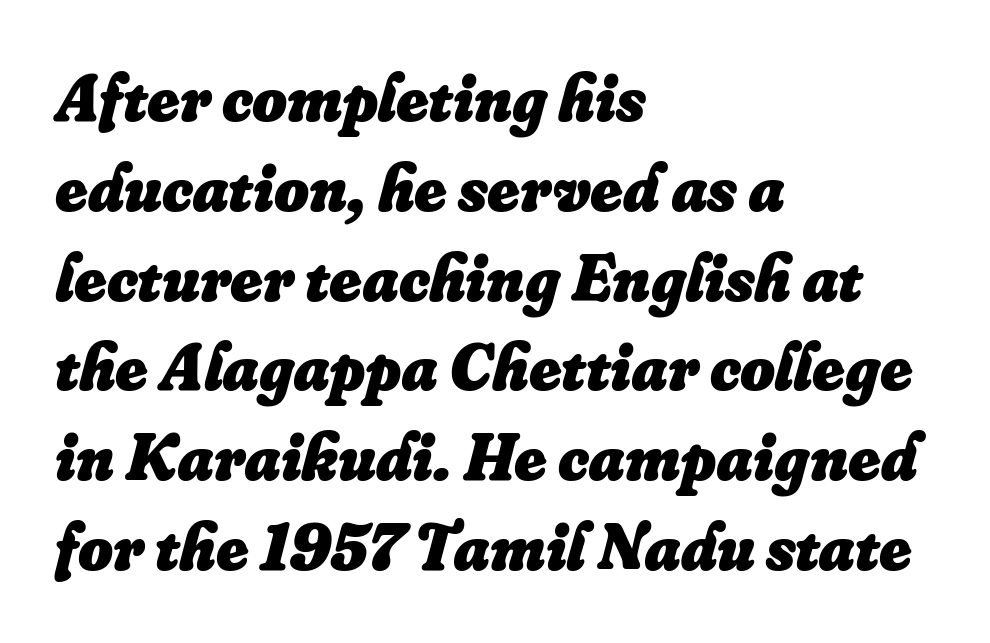
{"italic": "yes", "lean": "right", "slant_degrees": 16, "bold": "yes", "weight": "heavy", "width": "normal", "stroke_contrast": "low", "x_height": "small", "monospaced": "no", "underline": "no", "align": "left", "line_spacing": "normal", "line_spacing_ratio": 1.34, "letter_spacing": "normal", "letter_spacing_em": 0.0, "glyph_px": 67}
